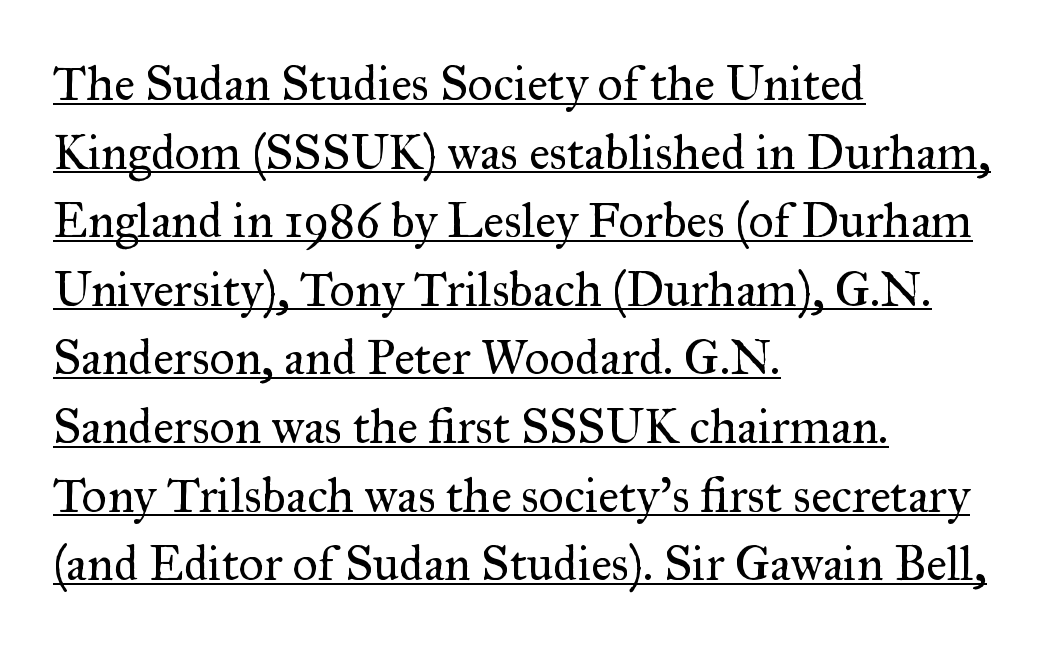
Q: Is the text bold? A: No.
Q: Is the text italic (slanted)? A: No, it is upright.
Q: Is the typeface a serif or a sans-serif typeface? A: Serif.
Q: Is the text underlined? A: Yes.
Q: How is the paragraph aligned? A: Left-aligned.
Q: Is the spacing between letters normal or unusually wide? A: Normal.
Q: Is the spacing between lines tight, normal or loose? A: Normal.
Q: Width (condensed, normal, or wide)? A: Normal.
Q: Stroke contrast? A: Medium.
Q: x-height? A: Small.
Q: Monospaced? A: No.
